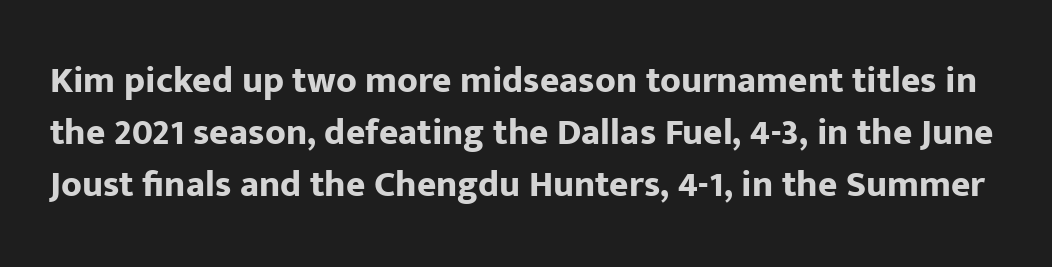
Q: Is the text bold? A: Yes.
Q: Is the text italic (slanted)? A: No, it is upright.
Q: Is the typeface a serif or a sans-serif typeface? A: Sans-serif.
Q: Is the text underlined? A: No.
Q: Is the spacing between letters normal or unusually wide? A: Normal.
Q: Is the spacing between lines tight, normal or loose? A: Normal.
Q: Width (condensed, normal, or wide)? A: Normal.
Q: Stroke contrast? A: Low.
Q: x-height? A: Medium.
Q: Monospaced? A: No.
